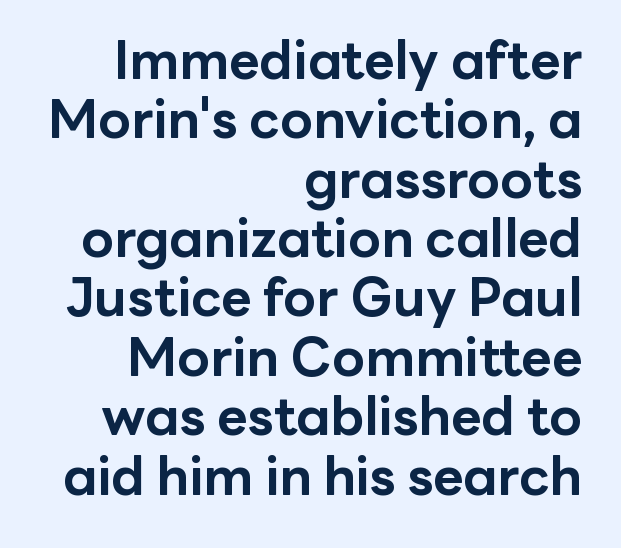
{"serif": "no", "italic": "no", "bold": "yes", "weight": "bold", "width": "normal", "stroke_contrast": "low", "x_height": "medium", "monospaced": "no", "underline": "no", "align": "right", "line_spacing": "tight", "line_spacing_ratio": 1.12, "letter_spacing": "normal", "letter_spacing_em": 0.0, "glyph_px": 53}
